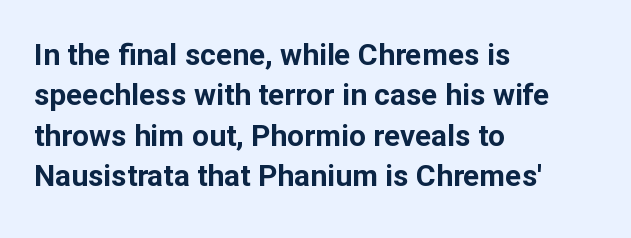
Compared with an ordinary text face, these strokes are far heavier — a full bold. The rendering uses a moderate line-height, typical for paragraphs. Does the type have serifs? No, each stem ends abruptly. Quick note: underline off. No extra tracking has been applied to these lines.
